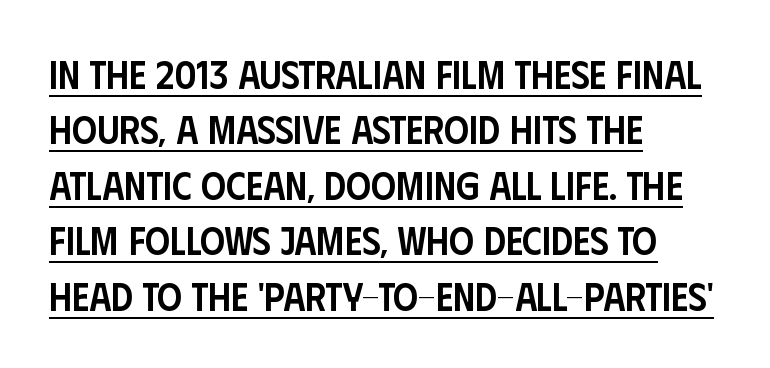
This sample keeps an unexceptional amount of space between lines. The letters sit at their default tracking, neither squeezed nor spread. The paragraph has a hard left edge and a soft right edge. On the weight axis this lands at semibold, roughly 600. The passage shown is typeset with a sans-serif family. Posture: upright roman.
